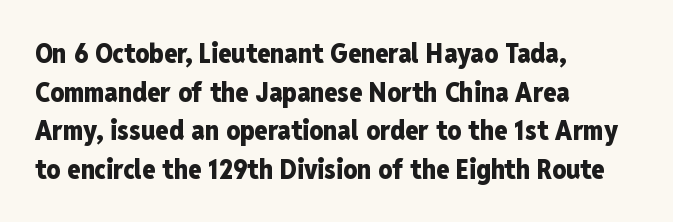
The glyphs are unaccompanied by any horizontal stroke below them. Alignment: flush left. Its strokes are broad and dark, the hallmark of bold type. Designer's note — italics off, roman on.
